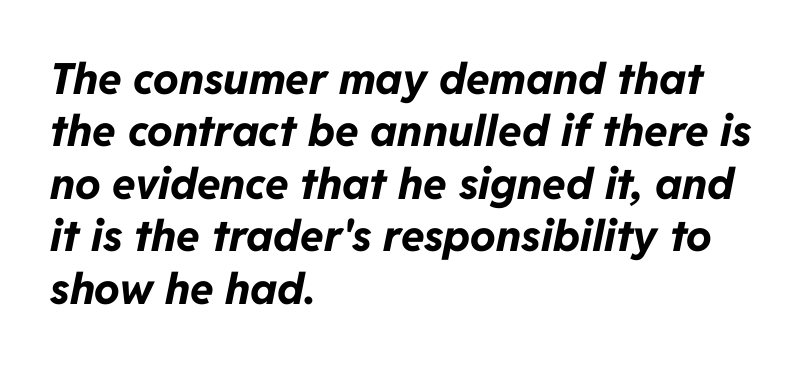
The image shows 43 px bold type, italic (leaning right); set left-aligned, line spacing 1.22x, normal letter spacing, not underlined; low stroke contrast and a medium x-height.
